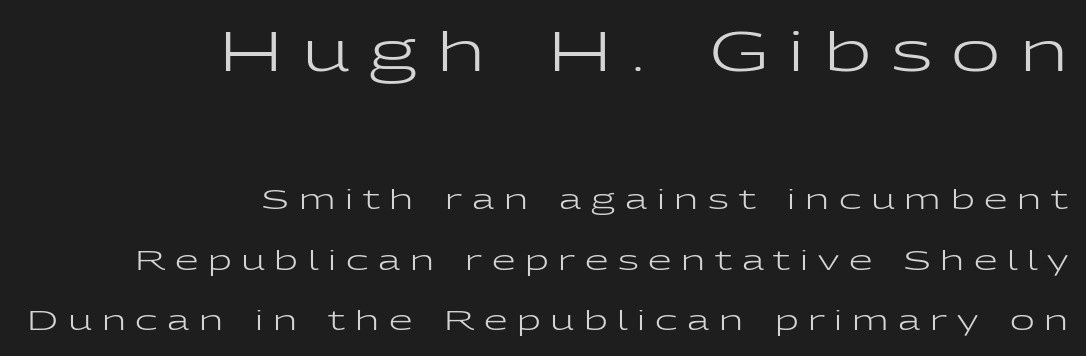
Q: Is the text bold? A: No.
Q: Is the text italic (slanted)? A: No, it is upright.
Q: Is the typeface a serif or a sans-serif typeface? A: Sans-serif.
Q: Is the text underlined? A: No.
Q: How is the paragraph aligned? A: Right-aligned.
Q: Is the spacing between letters normal or unusually wide? A: Unusually wide.
Q: Is the spacing between lines tight, normal or loose? A: Loose.
Q: Which block of text is set in a larger size, the first (top) or the second (bottom)? A: The first (top) one.
Q: Width (condensed, normal, or wide)? A: Wide.
Q: Stroke contrast? A: Low.
Q: x-height? A: Medium.
Q: Monospaced? A: No.
